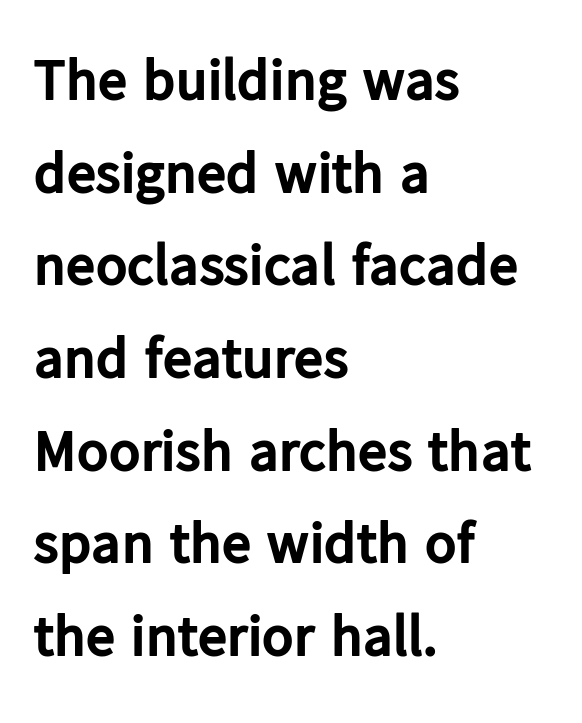
The image shows 59 px bold sans-serif type, upright; set left-aligned, normal line spacing (1.57x), normal letter spacing, not underlined; low stroke contrast and a medium x-height.
